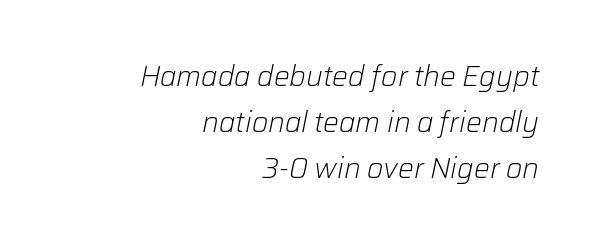
{"italic": "yes", "lean": "right", "slant_degrees": 12, "bold": "no", "weight": "light", "width": "normal", "stroke_contrast": "low", "x_height": "medium", "monospaced": "no", "underline": "no", "align": "right", "line_spacing": "normal", "line_spacing_ratio": 1.64, "letter_spacing": "normal", "letter_spacing_em": 0.0, "glyph_px": 28}
